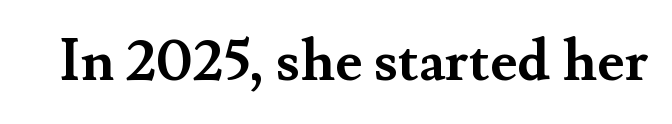
{"serif": "yes", "italic": "no", "bold": "yes", "weight": "semibold", "width": "normal", "stroke_contrast": "medium", "x_height": "small", "monospaced": "no", "underline": "no", "letter_spacing": "normal", "letter_spacing_em": 0.0, "glyph_px": 58}
